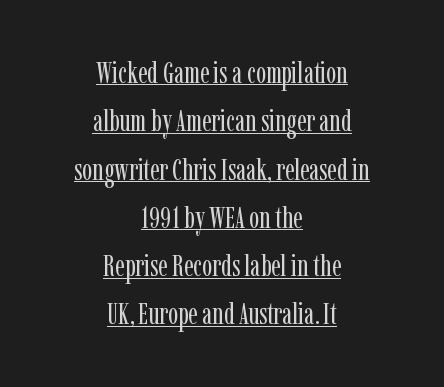
{"serif": "yes", "italic": "no", "bold": "no", "weight": "regular", "width": "condensed", "stroke_contrast": "low", "x_height": "medium", "monospaced": "no", "underline": "yes", "align": "center", "line_spacing": "normal", "line_spacing_ratio": 1.61, "letter_spacing": "normal", "letter_spacing_em": 0.0, "glyph_px": 30}
